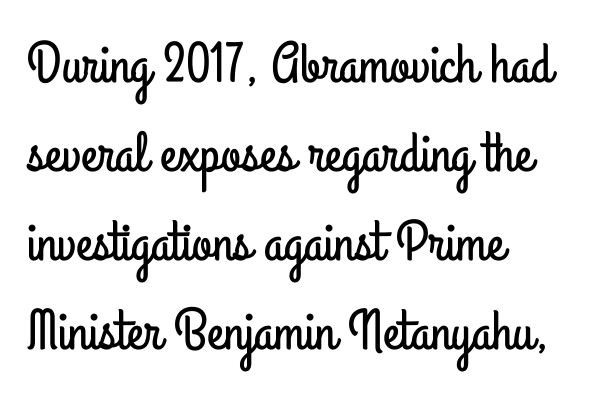
The image shows 57 px condensed sans-serif type, upright; set left-aligned, normal line spacing (1.56x), normal letter spacing, not underlined; low stroke contrast and a small x-height.
